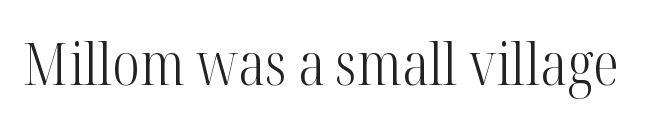
Q: Is the text bold? A: No.
Q: Is the text italic (slanted)? A: No, it is upright.
Q: Is the typeface a serif or a sans-serif typeface? A: Serif.
Q: Is the text underlined? A: No.
Q: Is the spacing between letters normal or unusually wide? A: Normal.
Q: Width (condensed, normal, or wide)? A: Condensed.
Q: Stroke contrast? A: High.
Q: x-height? A: Medium.
Q: Monospaced? A: No.
